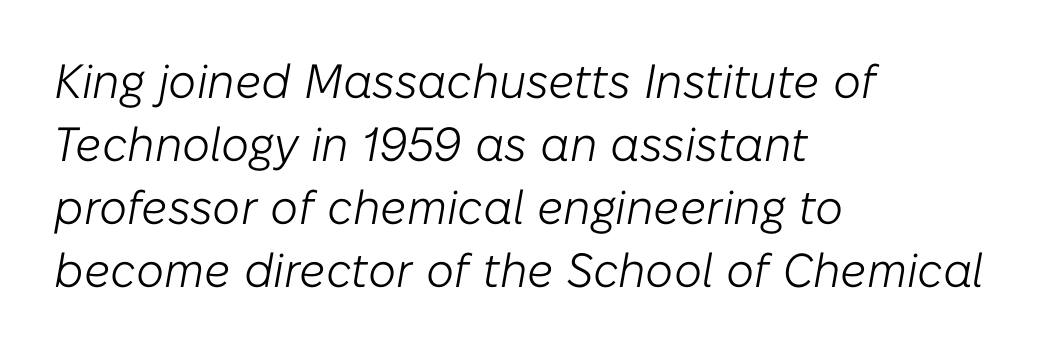
{"italic": "yes", "lean": "right", "slant_degrees": 10, "bold": "no", "weight": "light", "width": "normal", "stroke_contrast": "low", "x_height": "medium", "monospaced": "no", "underline": "no", "align": "left", "line_spacing": "normal", "line_spacing_ratio": 1.31, "letter_spacing": "normal", "letter_spacing_em": 0.0, "glyph_px": 48}
